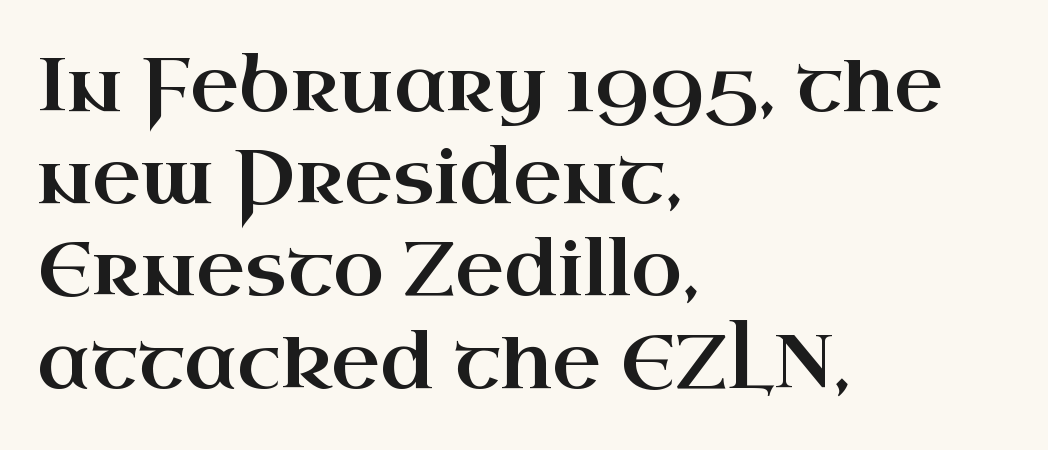
Q: Is the text italic (slanted)? A: No, it is upright.
Q: Is the typeface a serif or a sans-serif typeface? A: Serif.
Q: Is the text underlined? A: No.
Q: How is the paragraph aligned? A: Left-aligned.
Q: Is the spacing between letters normal or unusually wide? A: Normal.
Q: Width (condensed, normal, or wide)? A: Wide.
Q: Stroke contrast? A: High.
Q: x-height? A: Small.
Q: Monospaced? A: No.
